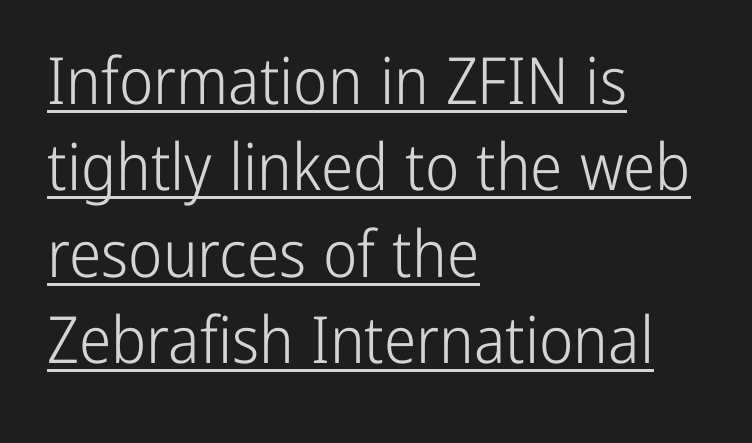
{"serif": "no", "italic": "no", "bold": "no", "weight": "light", "width": "condensed", "stroke_contrast": "low", "x_height": "medium", "monospaced": "no", "underline": "yes", "align": "left", "line_spacing": "normal", "line_spacing_ratio": 1.33, "letter_spacing": "normal", "letter_spacing_em": 0.0, "glyph_px": 65}
